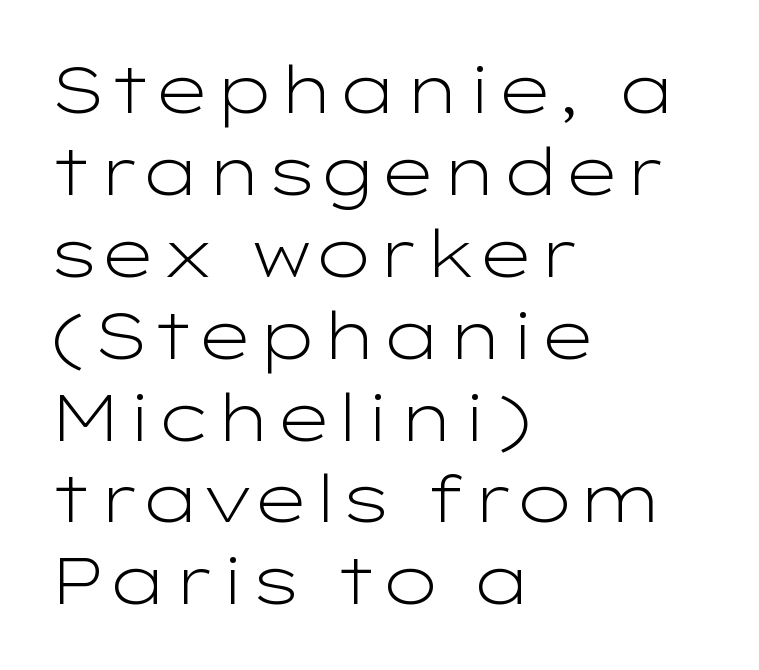
The image shows 65 px light, wide sans-serif type, upright; set left-aligned, normal line spacing (1.26x), normal letter spacing, not underlined; low stroke contrast and a medium x-height.
